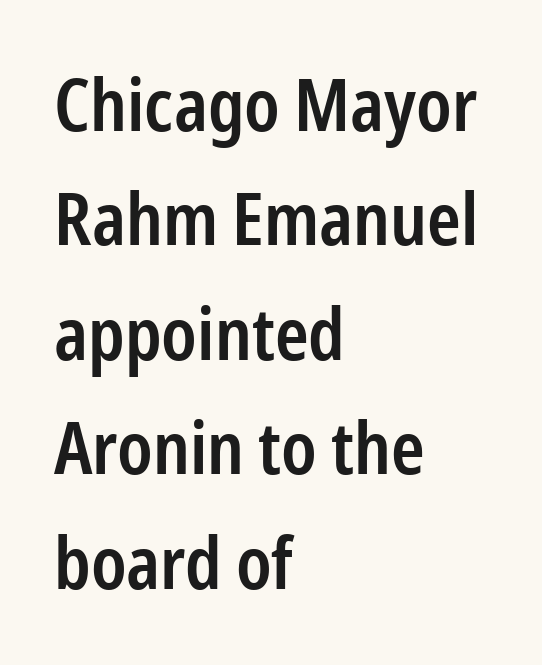
{"serif": "no", "italic": "no", "bold": "semi", "weight": "semibold", "width": "condensed", "stroke_contrast": "low", "x_height": "medium", "monospaced": "no", "underline": "no", "align": "left", "line_spacing": "normal", "line_spacing_ratio": 1.59, "letter_spacing": "normal", "letter_spacing_em": 0.0, "glyph_px": 72}
